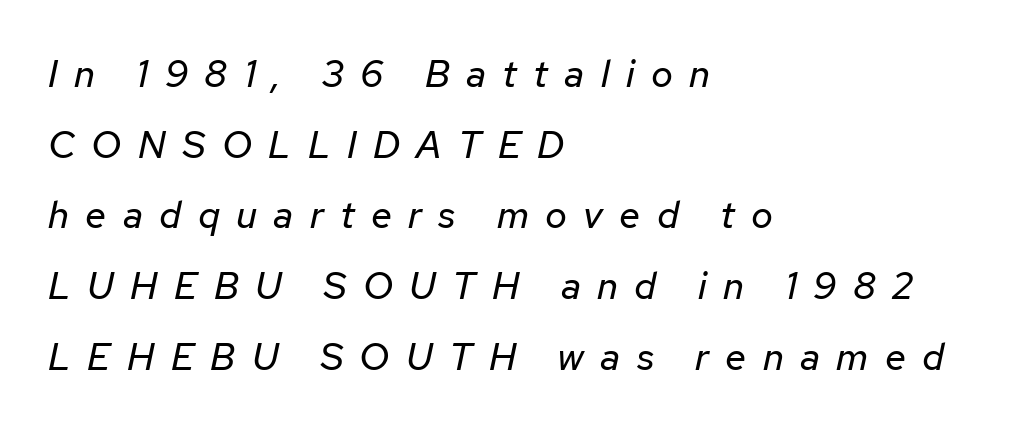
{"italic": "yes", "lean": "right", "slant_degrees": 12, "bold": "no", "weight": "regular", "width": "normal", "stroke_contrast": "low", "x_height": "medium", "monospaced": "no", "underline": "no", "align": "left", "line_spacing_ratio": 1.86, "letter_spacing": "wide", "letter_spacing_em": 0.43, "glyph_px": 38}
